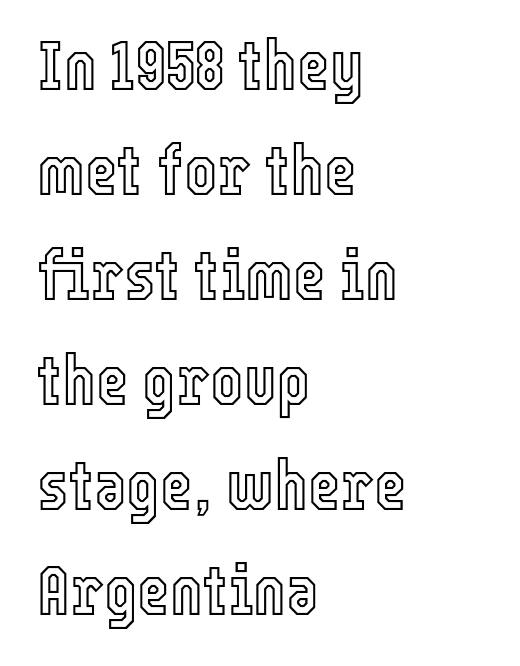
The image shows 70 px condensed type, upright; set left-aligned, normal line spacing (1.5x), normal letter spacing, not underlined; a medium x-height.
